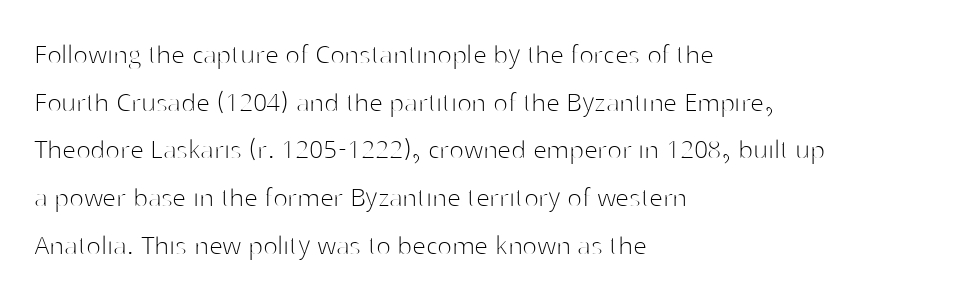
The image shows 31 px thin sans-serif type, upright; set left-aligned, normal line spacing (1.54x), normal letter spacing, not underlined; high stroke contrast and a medium x-height.
